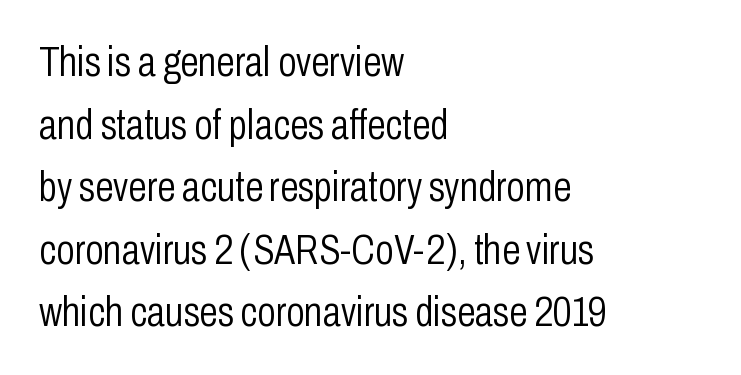
Typographically, this falls in the sans-serif category. Compared with a centered layout, this one pins lines to the left instead. The vertical gap from one line to the next is medium. A typesetter would mark this as roman, not italic.
